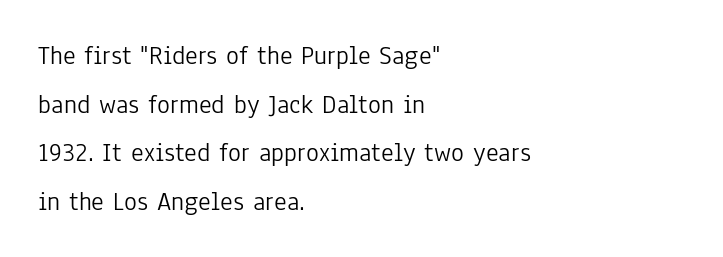
Characters remain perfectly vertical along every line. Every row of glyphs begins at an identical x-position on the left. The specimen omits any rule beneath the text block's lines. Stroke mass is kept to a normal reading level or below.
